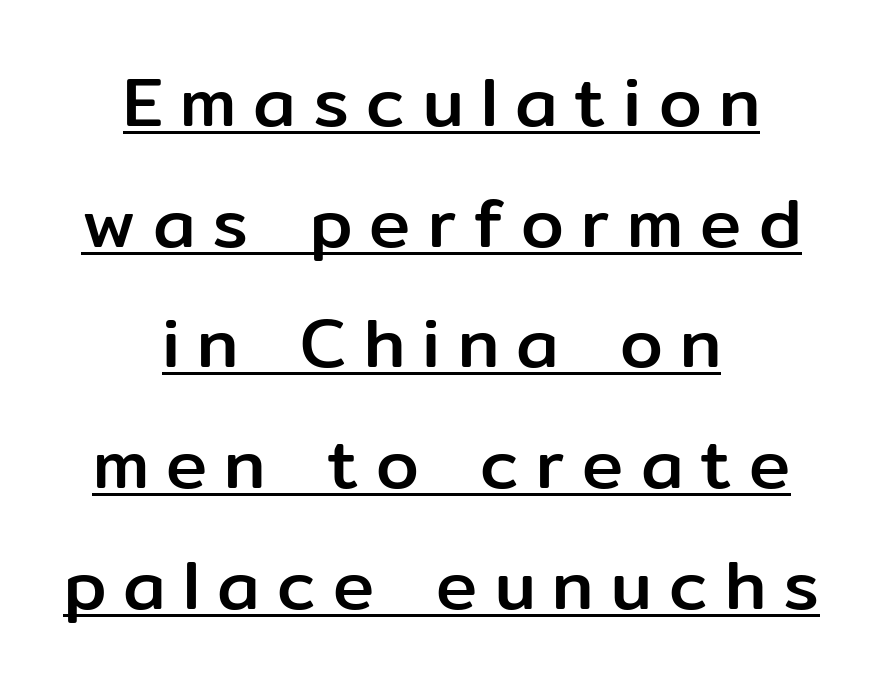
Do the characters align in a grid? No, the font is proportional. A typesetter would label this face a sans. A rule runs beneath these lines of type. A roman cut, with each character standing at attention. Compared with a flush-left layout, this one balances lines on the center instead. Loose tracking; the words dissolve into strings of separated letters.
